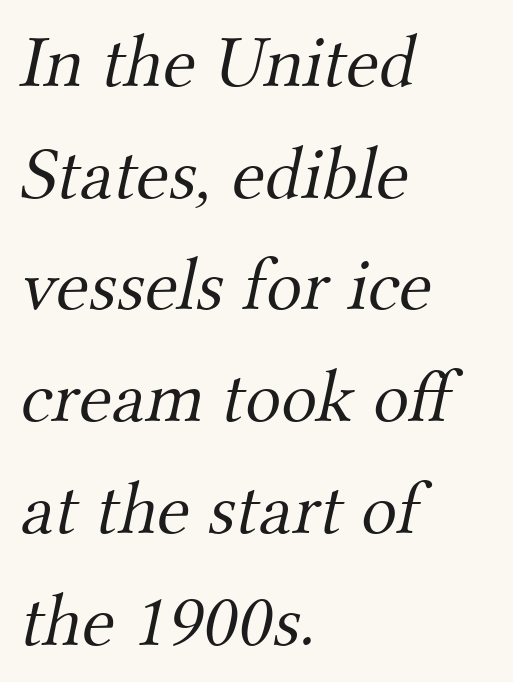
The image shows 75 px light serif type; set left-aligned, normal line spacing (1.49x), normal letter spacing, not underlined; medium stroke contrast and a small x-height.
